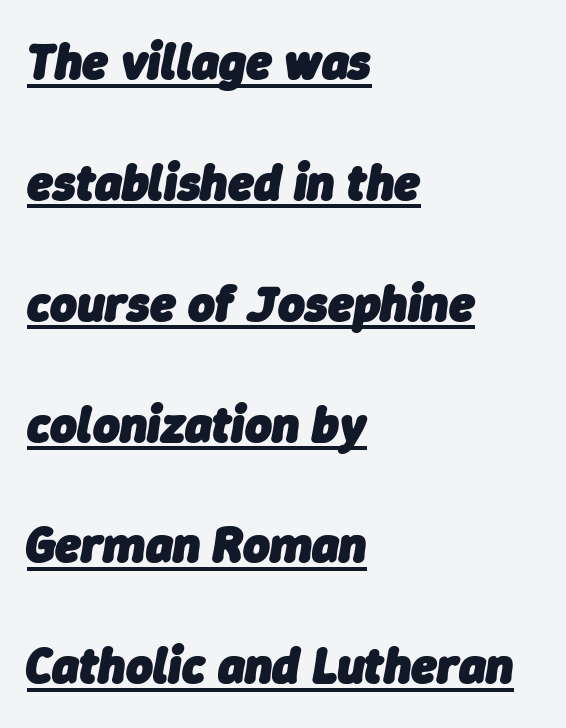
Q: Is the text bold? A: Yes.
Q: Is the text italic (slanted)? A: Yes, it leans right by about 9 degrees.
Q: Is the text underlined? A: Yes.
Q: How is the paragraph aligned? A: Left-aligned.
Q: Is the spacing between letters normal or unusually wide? A: Normal.
Q: Is the spacing between lines tight, normal or loose? A: Loose.
Q: Width (condensed, normal, or wide)? A: Normal.
Q: Stroke contrast? A: Low.
Q: x-height? A: Medium.
Q: Monospaced? A: No.
